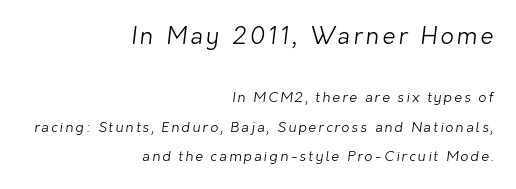
Q: Is the text bold? A: No.
Q: Is the text underlined? A: No.
Q: How is the paragraph aligned? A: Right-aligned.
Q: Is the spacing between lines tight, normal or loose? A: Loose.
Q: Which block of text is set in a larger size, the first (top) or the second (bottom)? A: The first (top) one.
